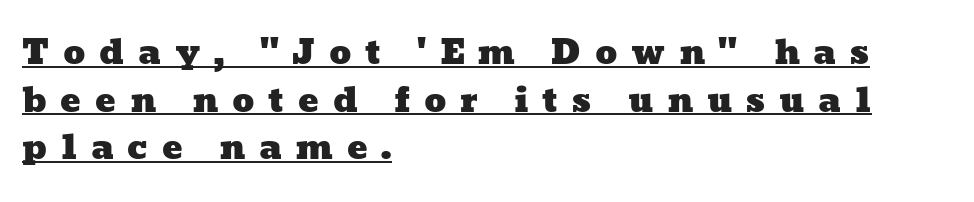
Q: Is the text underlined? A: Yes.
Q: How is the paragraph aligned? A: Left-aligned.
Q: Is the spacing between letters normal or unusually wide? A: Unusually wide.
Q: Is the spacing between lines tight, normal or loose? A: Normal.
Q: Width (condensed, normal, or wide)? A: Wide.
Q: Stroke contrast? A: Low.
Q: x-height? A: Medium.
Q: Monospaced? A: No.
